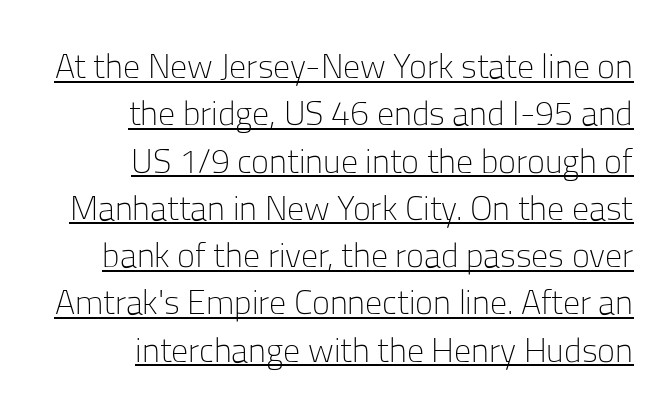
The image shows 34 px light sans-serif type, upright; set right-aligned, normal line spacing (1.39x), normal letter spacing, underlined; low stroke contrast and a medium x-height.
